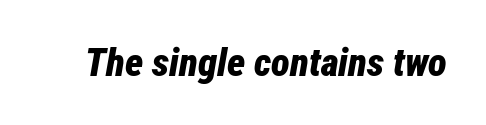
Q: Is the text bold? A: Yes.
Q: Is the text italic (slanted)? A: Yes, it leans right by about 12 degrees.
Q: Is the text underlined? A: No.
Q: Is the spacing between letters normal or unusually wide? A: Normal.
Q: Width (condensed, normal, or wide)? A: Condensed.
Q: Stroke contrast? A: Low.
Q: x-height? A: Medium.
Q: Monospaced? A: No.
